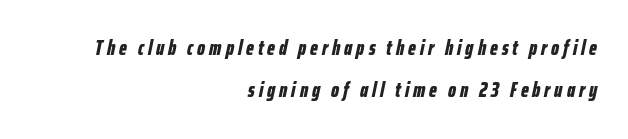
Q: Is the text bold? A: Yes.
Q: Is the text italic (slanted)? A: Yes, it leans right by about 12 degrees.
Q: Is the text underlined? A: No.
Q: How is the paragraph aligned? A: Right-aligned.
Q: Is the spacing between lines tight, normal or loose? A: Loose.
